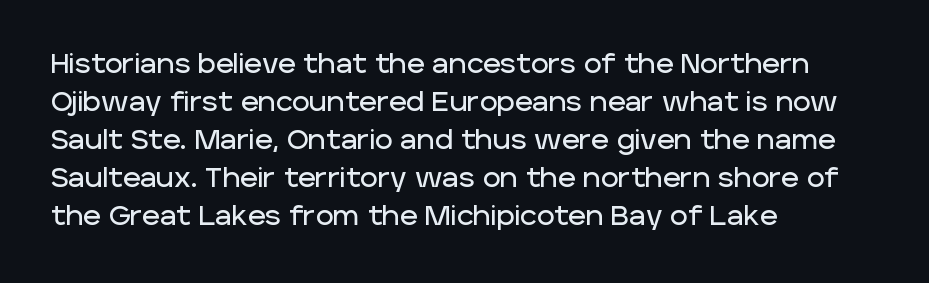
Every stem runs plumb, perpendicular to the baseline. No extra tracking has been applied to these lines. Students, observe: this is what conventionally led text looks like. The rendering anchors every line to the left-hand side. Just letters on the line, the space beneath them empty.
